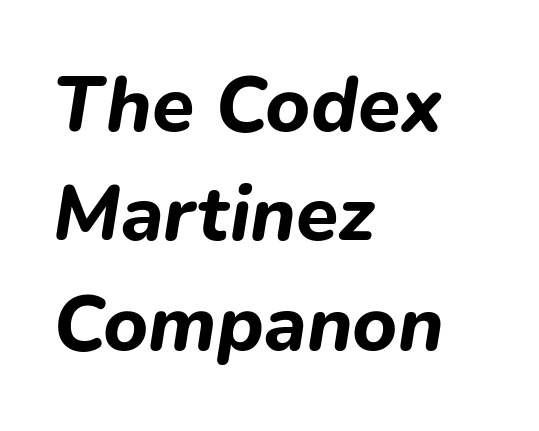
These lines are set flush left with a ragged right edge. These lines are rendered in a variable-pitch font. Leading matches the norm, producing a regular column. Emphasis-style slanted type is in use. Glyph-to-glyph distance matches everyday printed text. Honestly, there is no underline to notice here at all.
